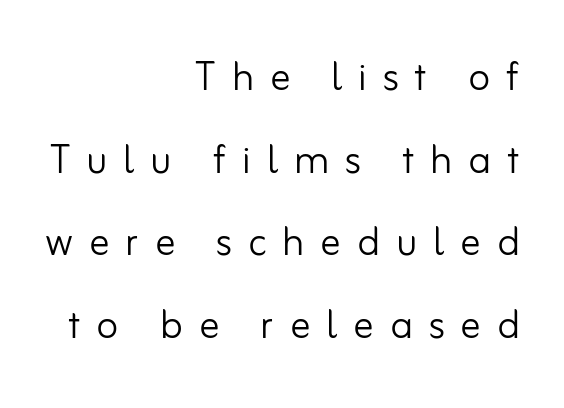
The weight would be labelled regular, book, light, or lighter still. If you drew a line through each stem, it would be perfectly vertical. The characters display no serif detailing; their extremities are plain. The type is letterspaced generously, with wide tracking. This sample has the flowing, uneven cadence of proportional lettering.
